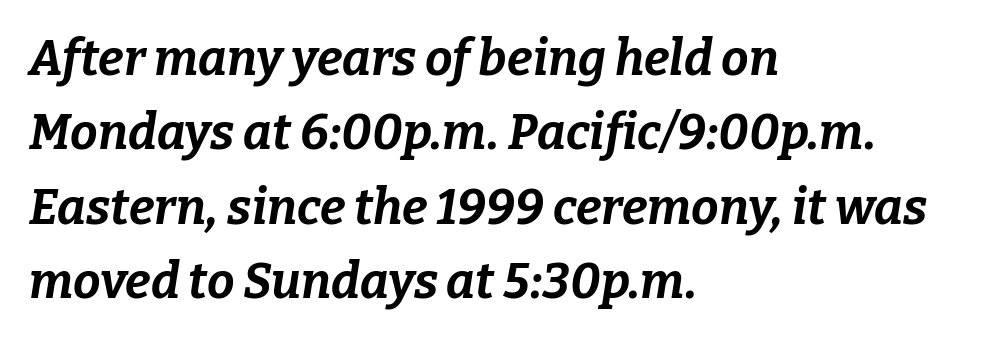
The image shows 49 px bold type, italic (leaning right); set left-aligned, normal line spacing (1.52x), normal letter spacing, not underlined; low stroke contrast and a medium x-height.
